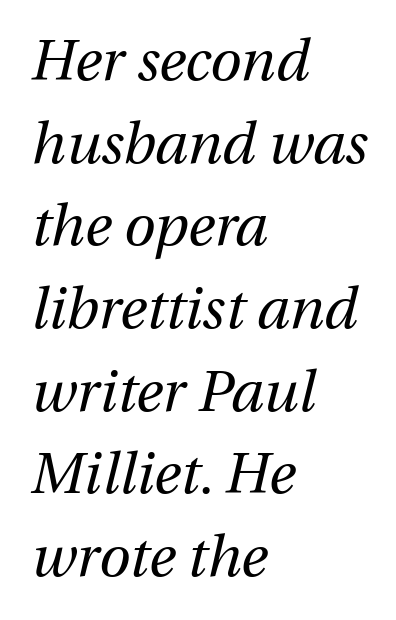
{"italic": "yes", "lean": "right", "slant_degrees": 12, "bold": "no", "weight": "regular", "width": "normal", "stroke_contrast": "medium", "x_height": "medium", "monospaced": "no", "underline": "no", "align": "left", "line_spacing": "normal", "line_spacing_ratio": 1.45, "letter_spacing": "normal", "letter_spacing_em": 0.0, "glyph_px": 57}
